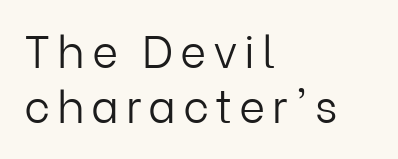
Q: Is the text bold? A: No.
Q: Is the text italic (slanted)? A: No, it is upright.
Q: Is the typeface a serif or a sans-serif typeface? A: Sans-serif.
Q: Is the text underlined? A: No.
Q: How is the paragraph aligned? A: Left-aligned.
Q: Width (condensed, normal, or wide)? A: Normal.
Q: Stroke contrast? A: Low.
Q: x-height? A: Medium.
Q: Monospaced? A: No.
